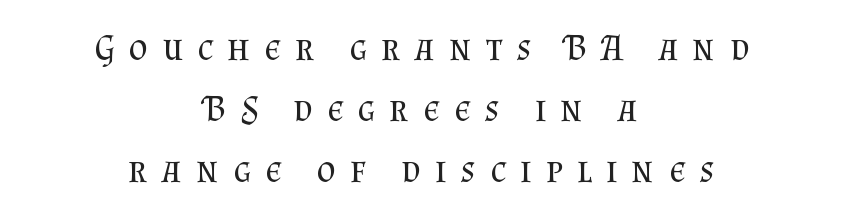
How would I describe the line gaps? Plain and ordinary. The foot of each line stays bare and open. Display-style spreading of the glyphs; the letterfit is very open. Is this a fixed-width face? No — the glyphs have proportional, varying widths. Style check: upright.
